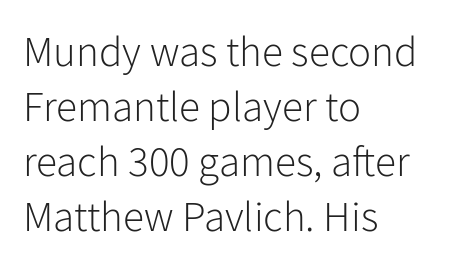
{"serif": "no", "italic": "no", "bold": "no", "weight": "light", "width": "normal", "stroke_contrast": "low", "x_height": "medium", "monospaced": "no", "underline": "no", "align": "left", "line_spacing": "normal", "line_spacing_ratio": 1.28, "letter_spacing": "normal", "letter_spacing_em": 0.0, "glyph_px": 43}
